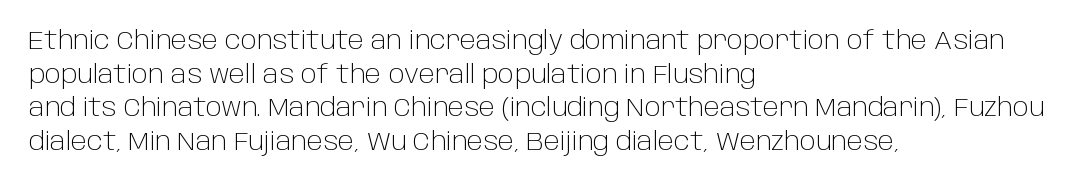
{"italic": "no", "bold": "no", "underline": "no", "align": "left", "line_spacing": "normal", "line_spacing_ratio": 1.35, "letter_spacing": "normal", "letter_spacing_em": 0.0, "glyph_px": 25}
